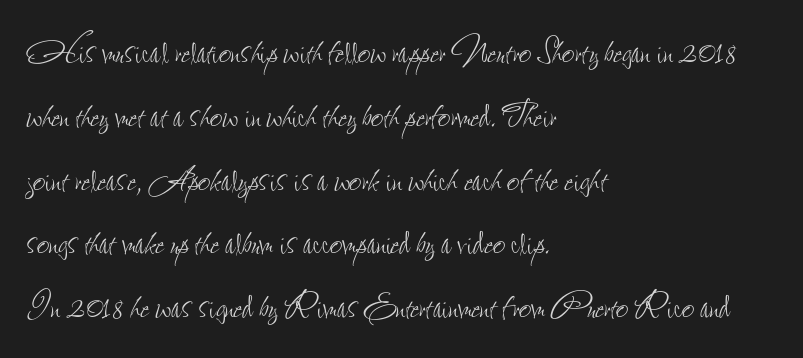
Is the type heavy? It reads as light-to-regular instead. Here the glyphs are tracked normally, forming tight word shapes. The rendering uses natural spacing where letterforms have individual widths. Compared with typical paragraphs, the rows here are spaced about the same.
